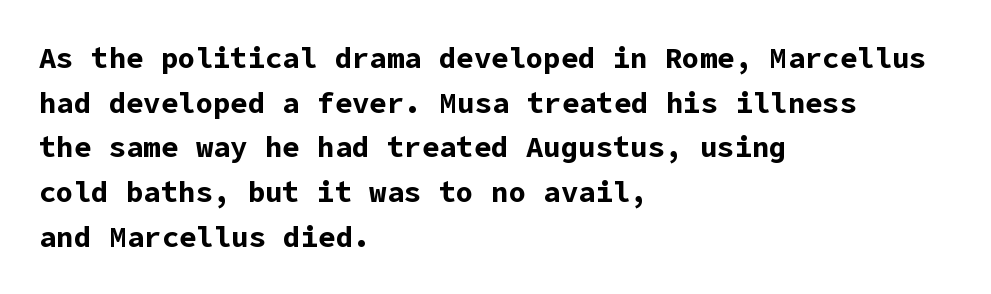
Q: Is the text bold? A: Yes.
Q: Is the text italic (slanted)? A: No, it is upright.
Q: Is the typeface a serif or a sans-serif typeface? A: Sans-serif.
Q: Is the text underlined? A: No.
Q: How is the paragraph aligned? A: Left-aligned.
Q: Is the spacing between letters normal or unusually wide? A: Normal.
Q: Is the spacing between lines tight, normal or loose? A: Normal.
Q: Width (condensed, normal, or wide)? A: Normal.
Q: Stroke contrast? A: Low.
Q: x-height? A: Medium.
